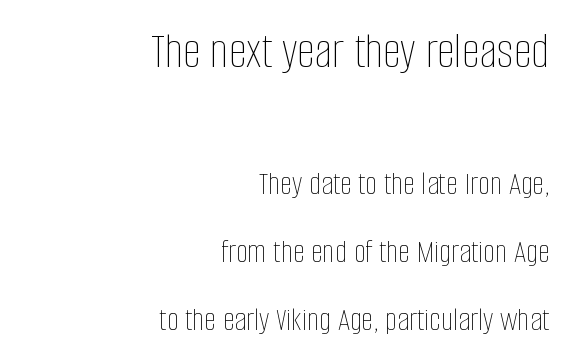
The image shows 51 px thin, condensed type, upright; set right-aligned, loose line spacing (1.99x), normal letter spacing, not underlined; the first (top) block is 1.5x larger; low stroke contrast and a large x-height.
